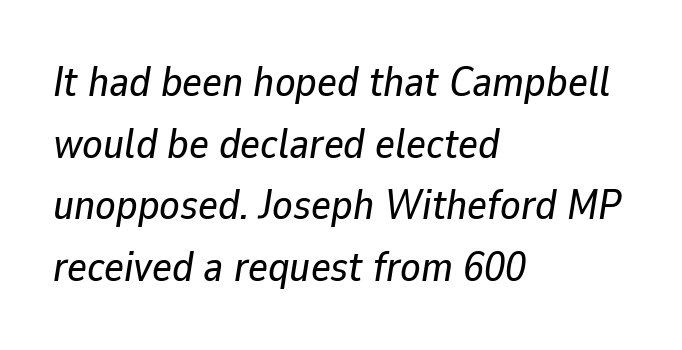
Q: Is the text italic (slanted)? A: Yes, it leans right by about 9 degrees.
Q: Is the text underlined? A: No.
Q: How is the paragraph aligned? A: Left-aligned.
Q: Is the spacing between letters normal or unusually wide? A: Normal.
Q: Is the spacing between lines tight, normal or loose? A: Normal.
Q: Width (condensed, normal, or wide)? A: Normal.
Q: Stroke contrast? A: Low.
Q: x-height? A: Medium.
Q: Monospaced? A: No.
